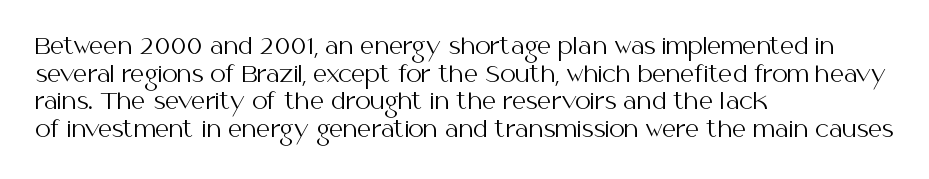
{"italic": "no", "bold": "no", "underline": "no", "align": "left", "line_spacing": "normal", "line_spacing_ratio": 1.26, "letter_spacing": "normal", "letter_spacing_em": 0.0, "glyph_px": 22}
